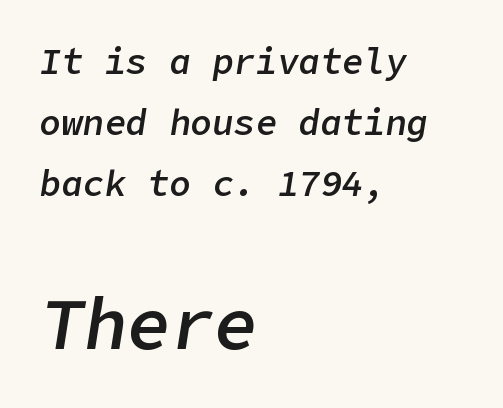
The image shows 72 px semibold type, italic (leaning right); set left-aligned, normal line spacing (1.69x), normal letter spacing, not underlined; the second (bottom) block is 2.0x larger; low stroke contrast and a medium x-height.
